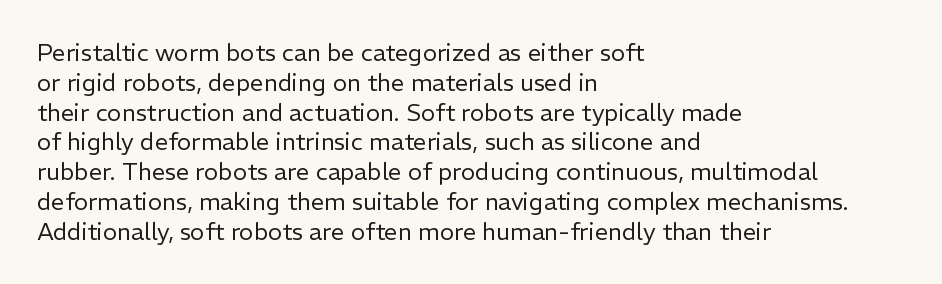
{"italic": "no", "bold": "no", "underline": "no", "align": "left", "line_spacing_ratio": 1.24, "letter_spacing": "normal", "letter_spacing_em": 0.0, "glyph_px": 24}
